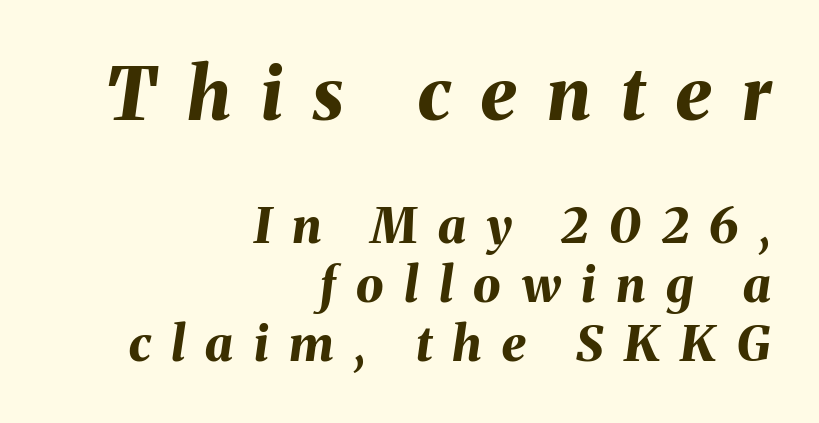
Q: Is the text bold? A: Yes.
Q: Is the text italic (slanted)? A: Yes, it leans right by about 8 degrees.
Q: Is the text underlined? A: No.
Q: How is the paragraph aligned? A: Right-aligned.
Q: Is the spacing between letters normal or unusually wide? A: Unusually wide.
Q: Which block of text is set in a larger size, the first (top) or the second (bottom)? A: The first (top) one.
Q: Width (condensed, normal, or wide)? A: Normal.
Q: Stroke contrast? A: Medium.
Q: x-height? A: Medium.
Q: Monospaced? A: No.
